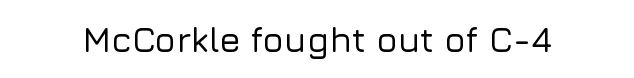
The words here are not underlined. Posture: upright roman. Each letter's strokes conclude bluntly, with no projecting serifs. Spacing between characters is what you'd get straight out of the box.
